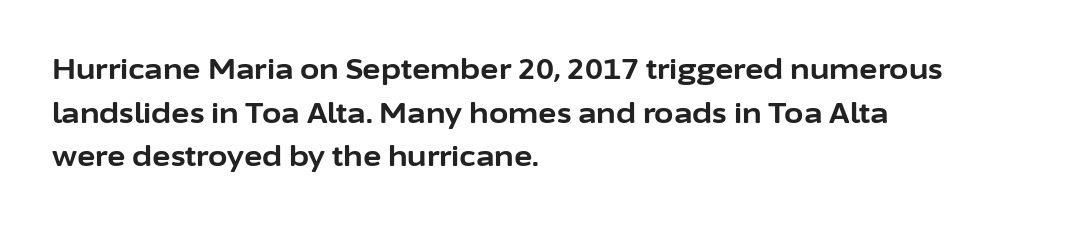
Q: Is the text bold? A: Yes.
Q: Is the text italic (slanted)? A: No, it is upright.
Q: Is the typeface a serif or a sans-serif typeface? A: Sans-serif.
Q: Is the text underlined? A: No.
Q: How is the paragraph aligned? A: Left-aligned.
Q: Is the spacing between letters normal or unusually wide? A: Normal.
Q: Is the spacing between lines tight, normal or loose? A: Normal.
Q: Width (condensed, normal, or wide)? A: Normal.
Q: Stroke contrast? A: Low.
Q: x-height? A: Medium.
Q: Monospaced? A: No.
